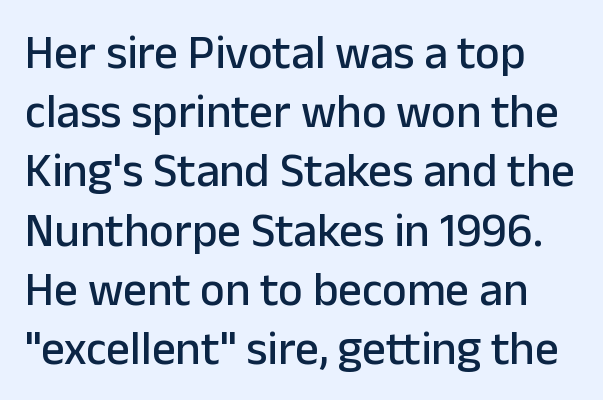
Q: Is the text italic (slanted)? A: No, it is upright.
Q: Is the typeface a serif or a sans-serif typeface? A: Sans-serif.
Q: Is the text underlined? A: No.
Q: Is the spacing between letters normal or unusually wide? A: Normal.
Q: Is the spacing between lines tight, normal or loose? A: Normal.
Q: Width (condensed, normal, or wide)? A: Normal.
Q: Stroke contrast? A: Low.
Q: x-height? A: Medium.
Q: Monospaced? A: No.
